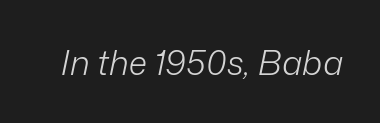
{"italic": "yes", "lean": "right", "slant_degrees": 12, "bold": "no", "weight": "light", "width": "normal", "stroke_contrast": "low", "x_height": "medium", "monospaced": "no", "underline": "no", "letter_spacing": "normal", "letter_spacing_em": 0.0, "glyph_px": 34}
